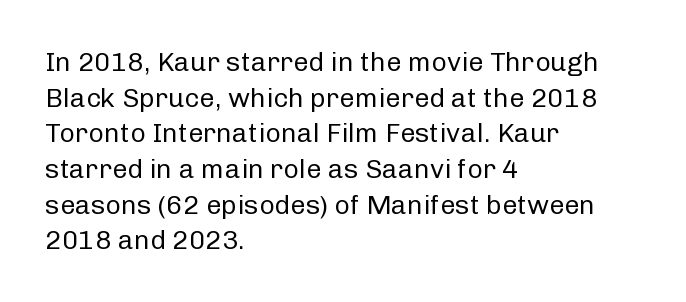
Notice how descenders clear the ascenders below comfortably — that's standard leading. Rule under the text: the space is simply empty. This rendering uses left alignment, leaving the right contour irregular. The type sits square on the baseline with zero lean. The font sits on the lighter half of the weight spectrum, regular included. The gaps between neighbouring characters are ordinary and unremarkable.
